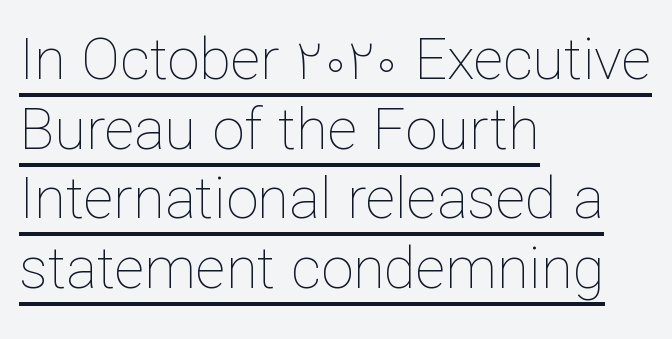
The image shows 58 px thin type, upright; set left-aligned, line spacing 1.2x, normal letter spacing, underlined; low stroke contrast and a medium x-height.
